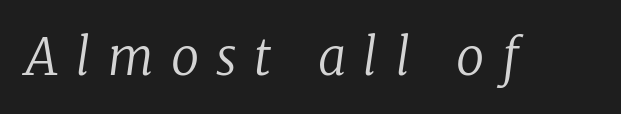
{"serif": "yes", "italic": "yes", "lean": "right", "slant_degrees": 8, "bold": "no", "weight": "regular", "width": "normal", "stroke_contrast": "low", "x_height": "medium", "monospaced": "no", "underline": "no", "letter_spacing": "wide", "letter_spacing_em": 0.35, "glyph_px": 50}
